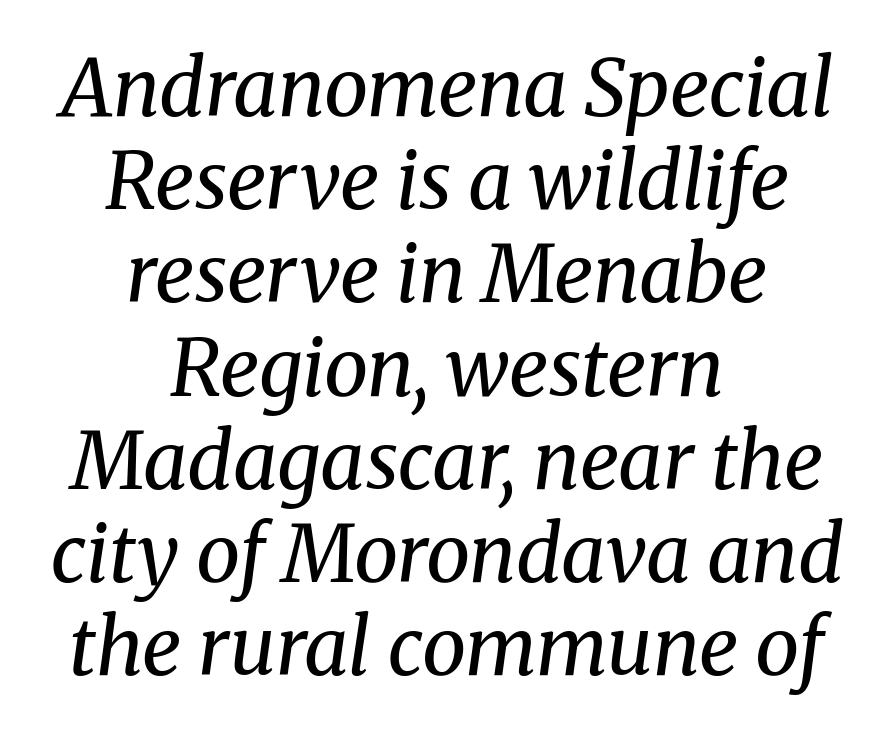
Q: Is the text bold? A: No.
Q: Is the text italic (slanted)? A: Yes, it leans right by about 8 degrees.
Q: Is the typeface a serif or a sans-serif typeface? A: Serif.
Q: Is the text underlined? A: No.
Q: How is the paragraph aligned? A: Centered.
Q: Is the spacing between letters normal or unusually wide? A: Normal.
Q: Width (condensed, normal, or wide)? A: Normal.
Q: Stroke contrast? A: Medium.
Q: x-height? A: Medium.
Q: Monospaced? A: No.
